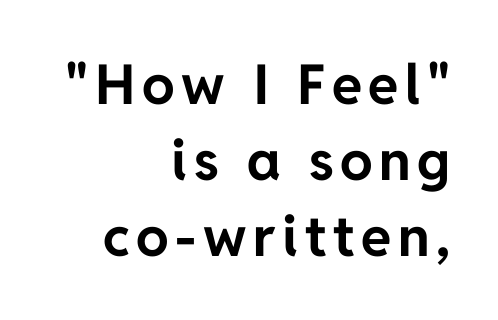
Q: Is the text bold? A: Yes.
Q: Is the text italic (slanted)? A: No, it is upright.
Q: Is the typeface a serif or a sans-serif typeface? A: Sans-serif.
Q: Is the text underlined? A: No.
Q: How is the paragraph aligned? A: Right-aligned.
Q: Is the spacing between lines tight, normal or loose? A: Normal.
Q: Width (condensed, normal, or wide)? A: Normal.
Q: Stroke contrast? A: Low.
Q: x-height? A: Medium.
Q: Monospaced? A: No.
